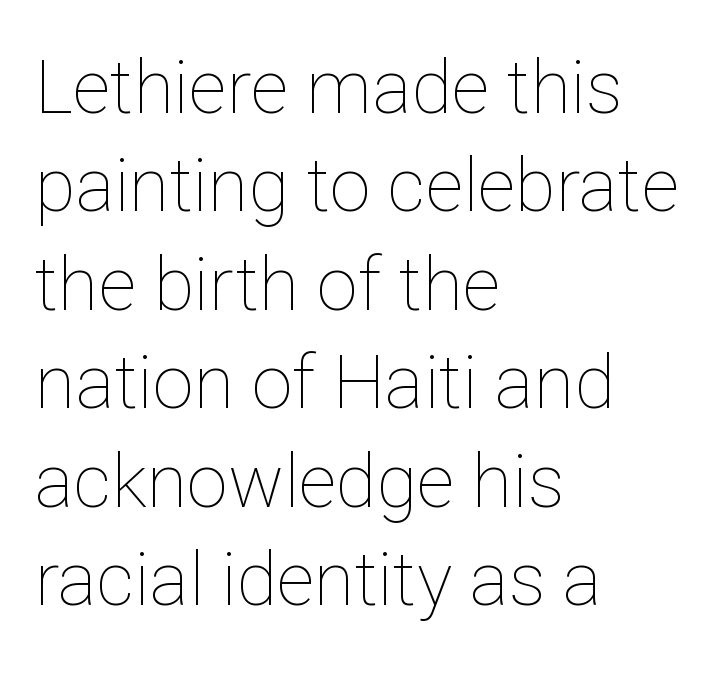
The image shows 74 px thin type, upright; set left-aligned, normal line spacing (1.33x), normal letter spacing, not underlined; low stroke contrast and a medium x-height.
